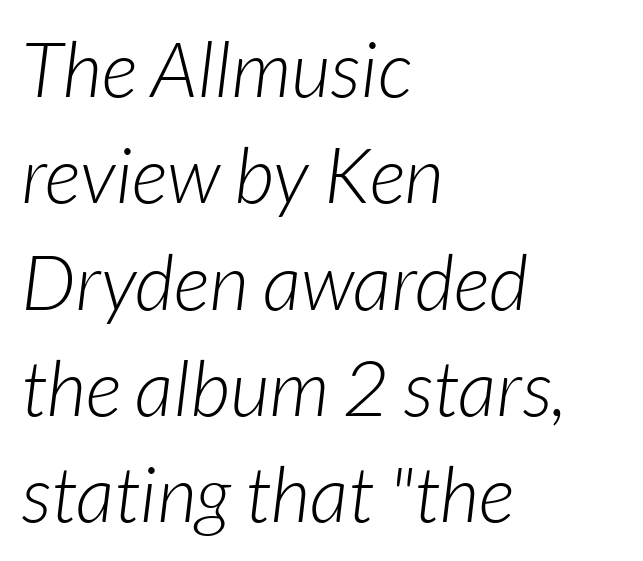
Q: Is the text bold? A: No.
Q: Is the text italic (slanted)? A: Yes, it leans right by about 7 degrees.
Q: Is the text underlined? A: No.
Q: How is the paragraph aligned? A: Left-aligned.
Q: Is the spacing between letters normal or unusually wide? A: Normal.
Q: Is the spacing between lines tight, normal or loose? A: Normal.
Q: Width (condensed, normal, or wide)? A: Normal.
Q: Stroke contrast? A: Low.
Q: x-height? A: Medium.
Q: Monospaced? A: No.
